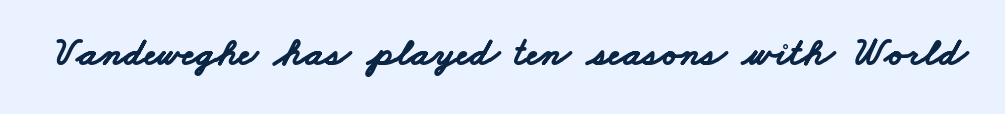
The image shows 40 px bold, wide sans-serif type; set normal letter spacing, not underlined; low stroke contrast and a small x-height.
